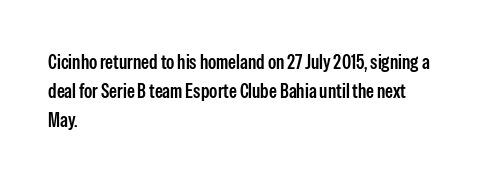
The image shows 20 px text type, upright; set left-aligned, normal line spacing (1.44x), normal letter spacing, not underlined.
